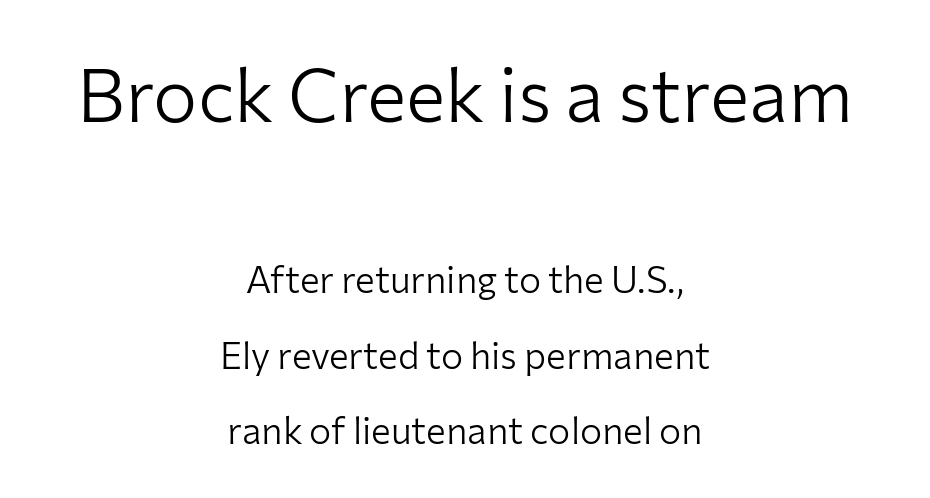
{"serif": "no", "italic": "no", "bold": "no", "weight": "light", "width": "normal", "stroke_contrast": "low", "x_height": "medium", "monospaced": "no", "underline": "no", "align": "center", "line_spacing": "loose", "line_spacing_ratio": 2.03, "letter_spacing": "normal", "letter_spacing_em": 0.0, "larger_block": "first", "size_ratio": 2.0, "glyph_px": 74}
